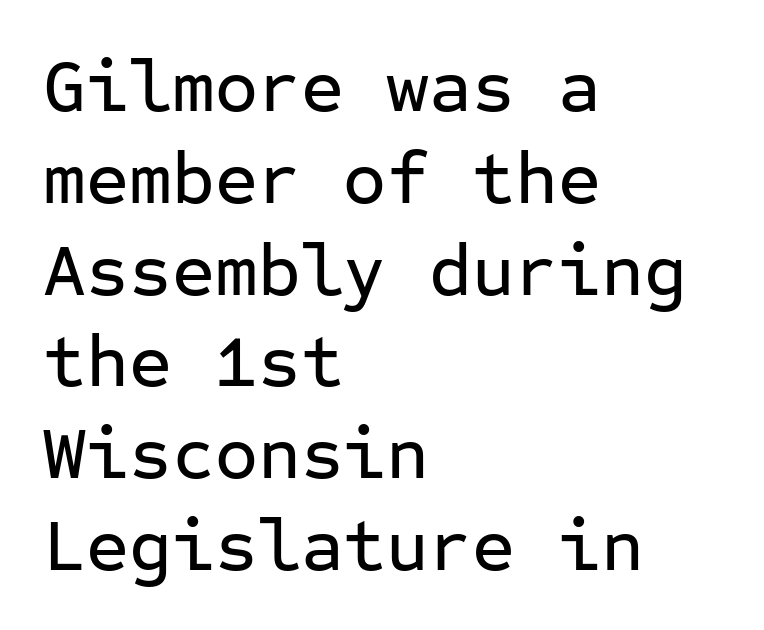
{"serif": "no", "italic": "no", "width": "normal", "stroke_contrast": "low", "x_height": "medium", "monospaced": "yes", "underline": "no", "align": "left", "line_spacing_ratio": 1.24, "letter_spacing": "normal", "letter_spacing_em": 0.0, "glyph_px": 74}
